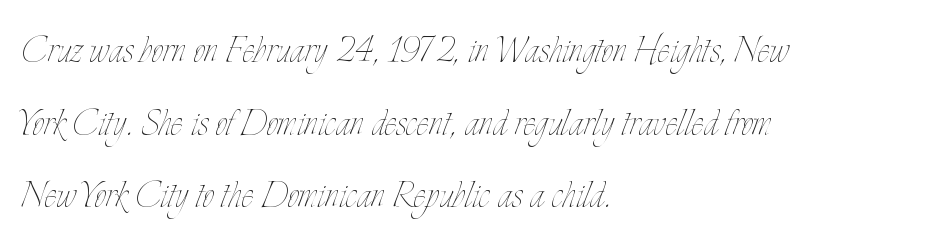
Q: Is the text bold? A: No.
Q: Is the text italic (slanted)? A: Yes.
Q: Is the text underlined? A: No.
Q: How is the paragraph aligned? A: Left-aligned.
Q: Is the spacing between letters normal or unusually wide? A: Normal.
Q: Is the spacing between lines tight, normal or loose? A: Normal.
Q: Width (condensed, normal, or wide)? A: Condensed.
Q: Stroke contrast? A: Low.
Q: x-height? A: Small.
Q: Monospaced? A: No.
